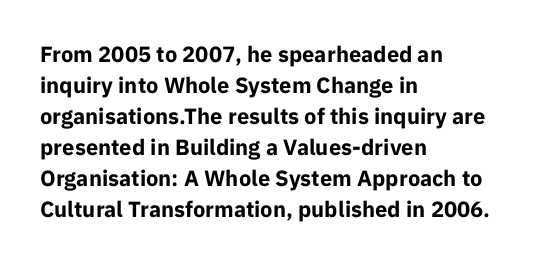
Q: Is the text bold? A: Yes.
Q: Is the text italic (slanted)? A: No, it is upright.
Q: Is the text underlined? A: No.
Q: How is the paragraph aligned? A: Left-aligned.
Q: Is the spacing between letters normal or unusually wide? A: Normal.
Q: Is the spacing between lines tight, normal or loose? A: Normal.
